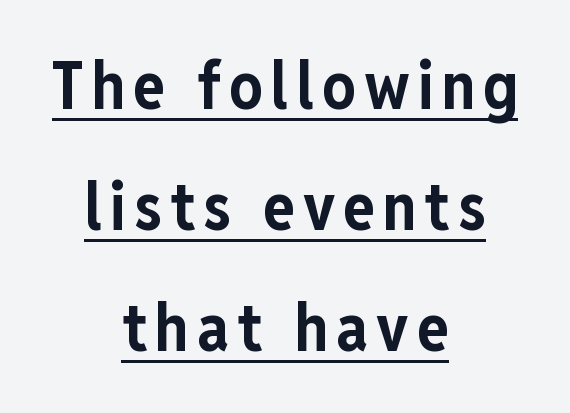
The image shows 66 px bold, condensed sans-serif type, upright; set centered, line spacing 1.83x, underlined; low stroke contrast and a medium x-height.
